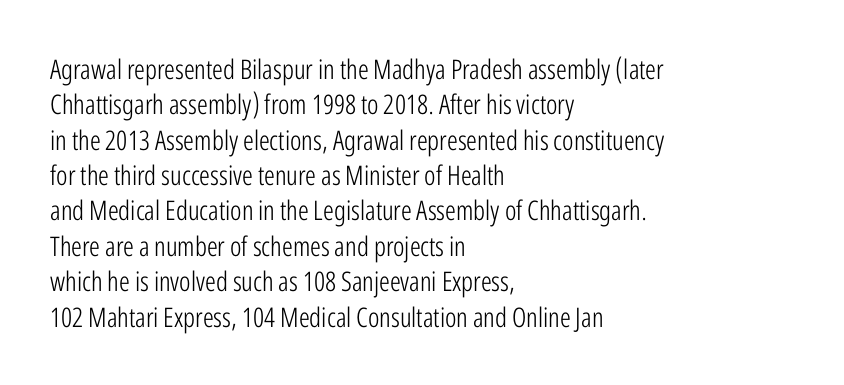
{"italic": "no", "bold": "no", "underline": "no", "align": "left", "line_spacing": "normal", "line_spacing_ratio": 1.31, "letter_spacing": "normal", "letter_spacing_em": 0.0, "glyph_px": 27}
